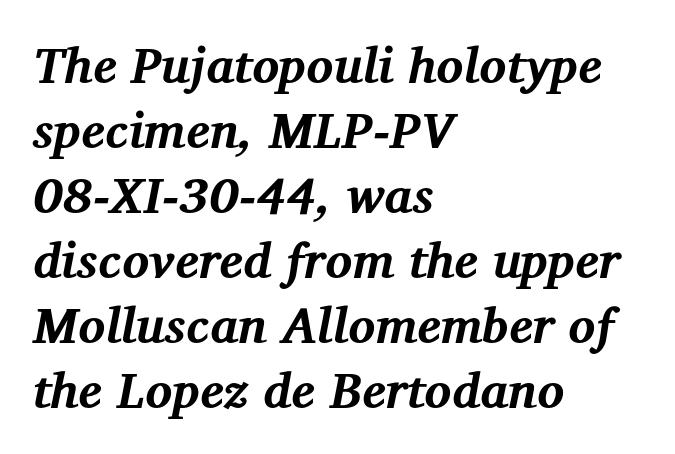
Q: Is the text bold? A: Yes.
Q: Is the text italic (slanted)? A: Yes, it leans right by about 12 degrees.
Q: Is the typeface a serif or a sans-serif typeface? A: Serif.
Q: Is the text underlined? A: No.
Q: How is the paragraph aligned? A: Left-aligned.
Q: Is the spacing between letters normal or unusually wide? A: Normal.
Q: Is the spacing between lines tight, normal or loose? A: Normal.
Q: Width (condensed, normal, or wide)? A: Normal.
Q: Stroke contrast? A: Medium.
Q: x-height? A: Medium.
Q: Monospaced? A: No.
